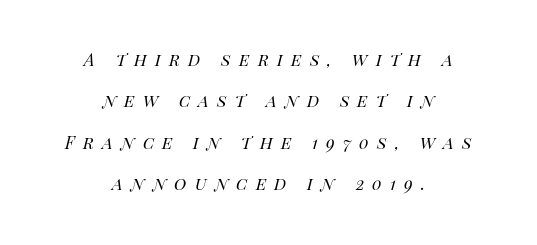
The gaps between neighbouring characters are conspicuously large. The lines in this sample share a center point and differ in where they start and stop. Nobody drew a line under any word here. Horizontal bands of white between lines are thick stripes. No extra ink here — the face is not bold. Would a proofreader flag this as italicized? Yes.
